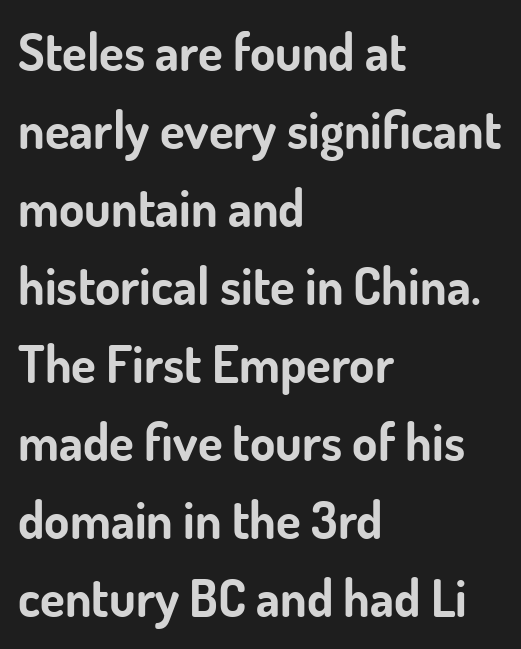
Q: Is the text bold? A: Yes.
Q: Is the text italic (slanted)? A: No, it is upright.
Q: Is the typeface a serif or a sans-serif typeface? A: Sans-serif.
Q: Is the text underlined? A: No.
Q: How is the paragraph aligned? A: Left-aligned.
Q: Is the spacing between letters normal or unusually wide? A: Normal.
Q: Is the spacing between lines tight, normal or loose? A: Normal.
Q: Width (condensed, normal, or wide)? A: Normal.
Q: Stroke contrast? A: Low.
Q: x-height? A: Small.
Q: Monospaced? A: No.
